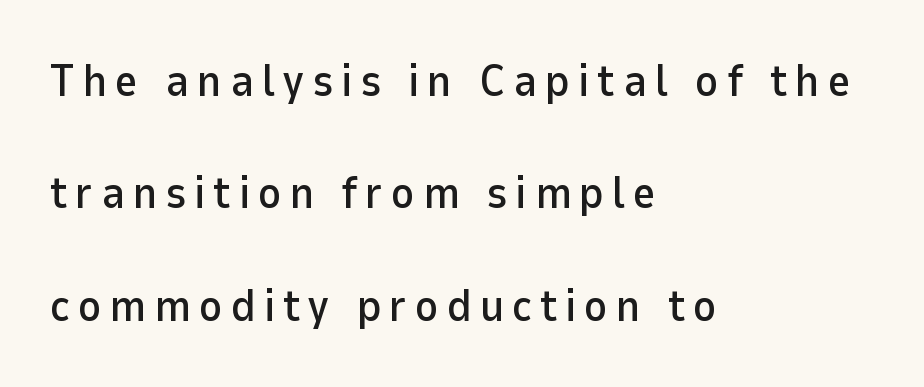
The space directly below the letters is spotless. Characters remain perfectly vertical along every line. Each letter keeps its own natural width here, so spacing adapts to shape. Typographically, this falls in the sans-serif category.
